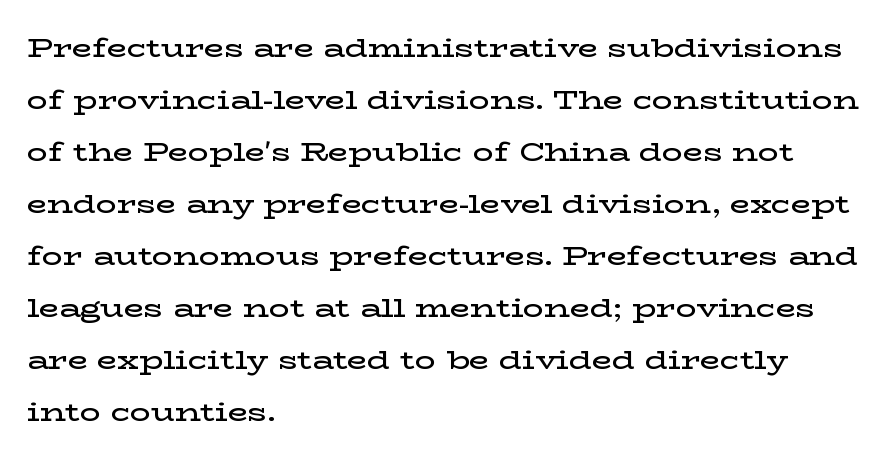
{"italic": "no", "bold": "semi", "underline": "no", "align": "left", "line_spacing": "loose", "line_spacing_ratio": 2.0, "letter_spacing": "normal", "letter_spacing_em": 0.0, "glyph_px": 26}
